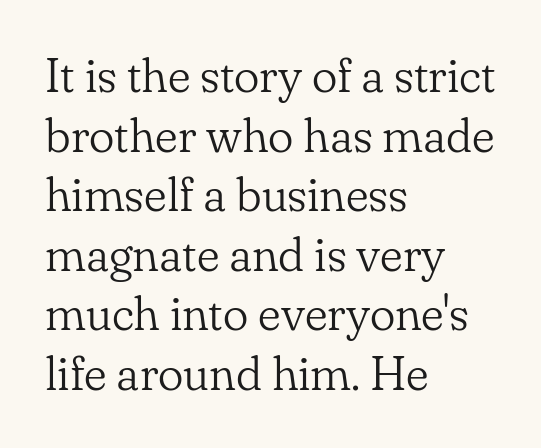
The image shows 48 px light serif type, upright; set left-aligned, line spacing 1.24x, normal letter spacing, not underlined; low stroke contrast and a small x-height.
